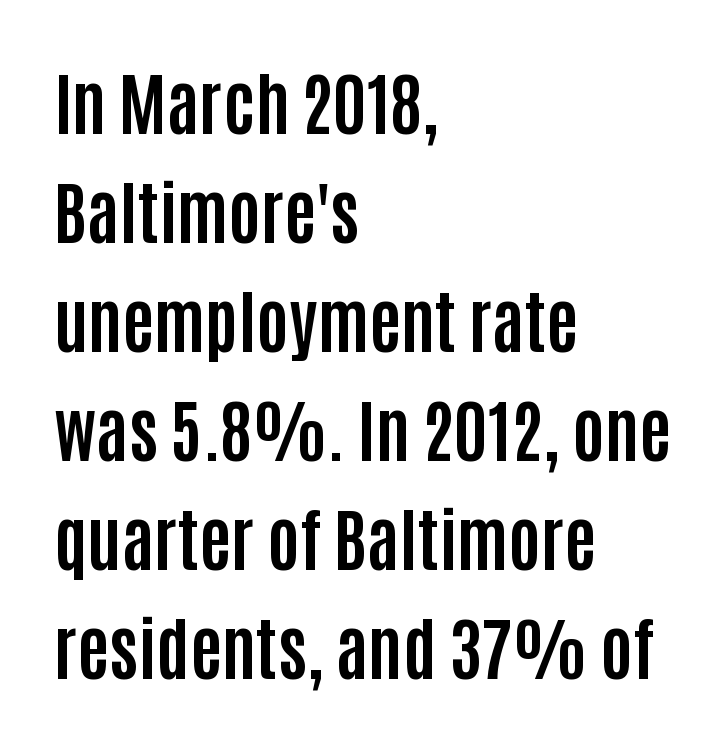
{"serif": "no", "italic": "no", "bold": "yes", "weight": "bold", "width": "condensed", "stroke_contrast": "low", "x_height": "large", "monospaced": "no", "underline": "no", "align": "left", "line_spacing": "normal", "line_spacing_ratio": 1.58, "letter_spacing": "normal", "letter_spacing_em": 0.0, "glyph_px": 69}
